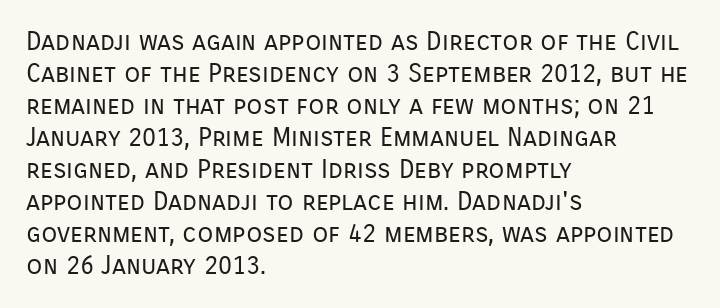
Q: Is the text bold? A: No.
Q: Is the text italic (slanted)? A: No, it is upright.
Q: Is the text underlined? A: No.
Q: How is the paragraph aligned? A: Left-aligned.
Q: Is the spacing between letters normal or unusually wide? A: Normal.
